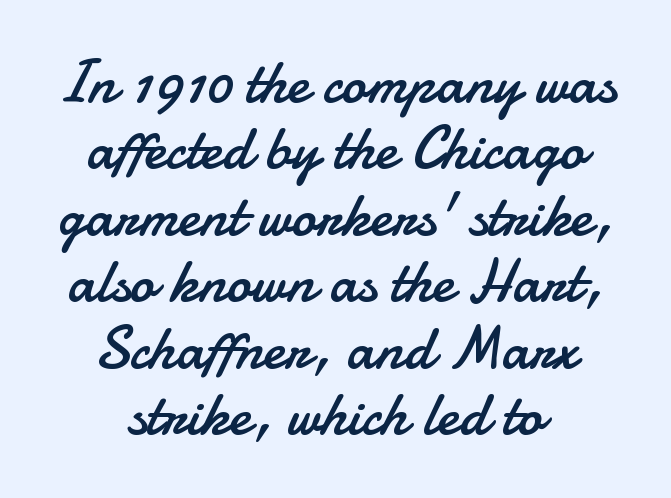
Observe the ordinary spacing: letters are neighbours, not strangers. A typesetter would label this face a sans. Line spacing here is tight. The letters advance in unequal steps, a hallmark of proportional type. Where is the straight margin? There isn't one; the lines are centered.
